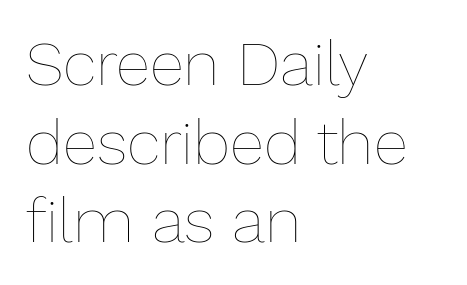
{"italic": "no", "bold": "no", "weight": "thin", "width": "normal", "stroke_contrast": "low", "x_height": "medium", "monospaced": "no", "underline": "no", "align": "left", "line_spacing": "normal", "line_spacing_ratio": 1.25, "letter_spacing": "normal", "letter_spacing_em": 0.0, "glyph_px": 63}
